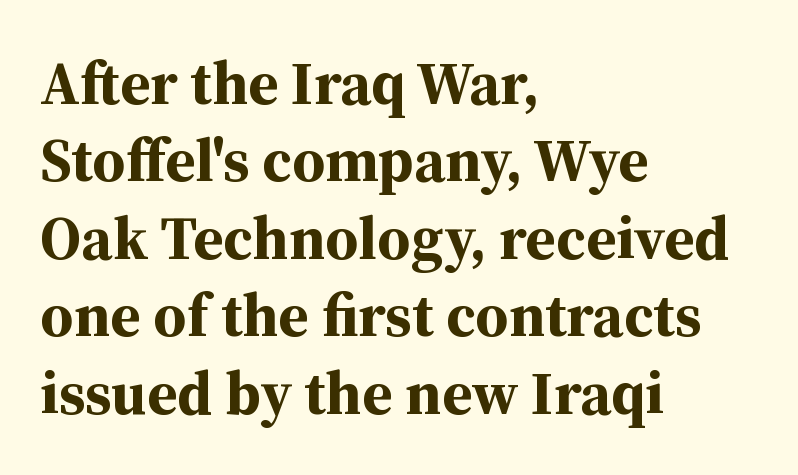
Q: Is the text bold? A: Yes.
Q: Is the text italic (slanted)? A: No, it is upright.
Q: Is the typeface a serif or a sans-serif typeface? A: Serif.
Q: Is the text underlined? A: No.
Q: How is the paragraph aligned? A: Left-aligned.
Q: Is the spacing between letters normal or unusually wide? A: Normal.
Q: Is the spacing between lines tight, normal or loose? A: Normal.
Q: Width (condensed, normal, or wide)? A: Normal.
Q: Stroke contrast? A: Medium.
Q: x-height? A: Medium.
Q: Monospaced? A: No.
